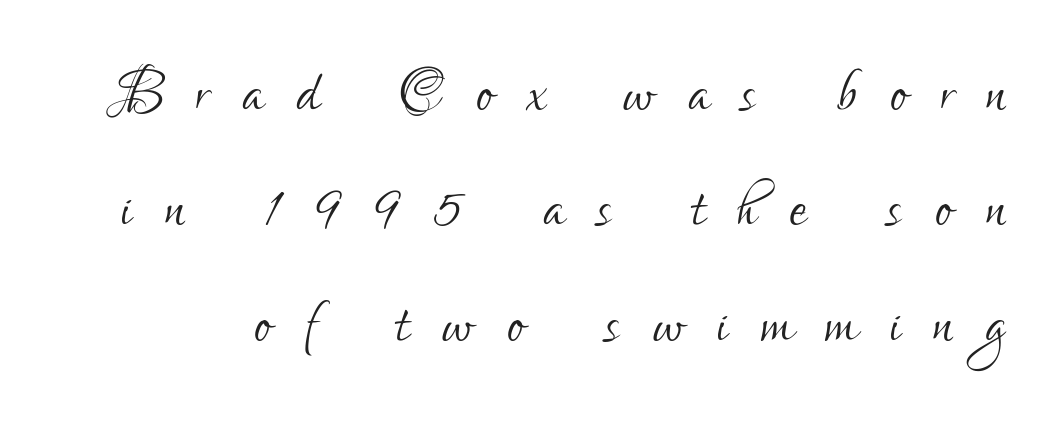
{"serif": "no", "bold": "no", "weight": "light", "width": "condensed", "stroke_contrast": "low", "x_height": "small", "monospaced": "no", "underline": "no", "line_spacing": "normal", "line_spacing_ratio": 1.48, "letter_spacing": "wide", "letter_spacing_em": 0.42, "glyph_px": 78}
